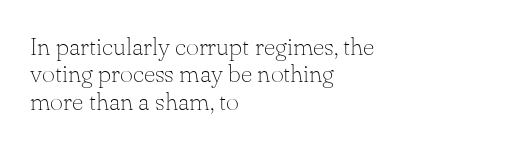
This rendering uses left alignment, leaving the right contour irregular. The letters stand straight up with perfectly vertical stems. Nothing heavy about these letters — not bold at all. Regarding leading, the lines here are crowded together. Default kerning and tracking; the words read as compact shapes.
